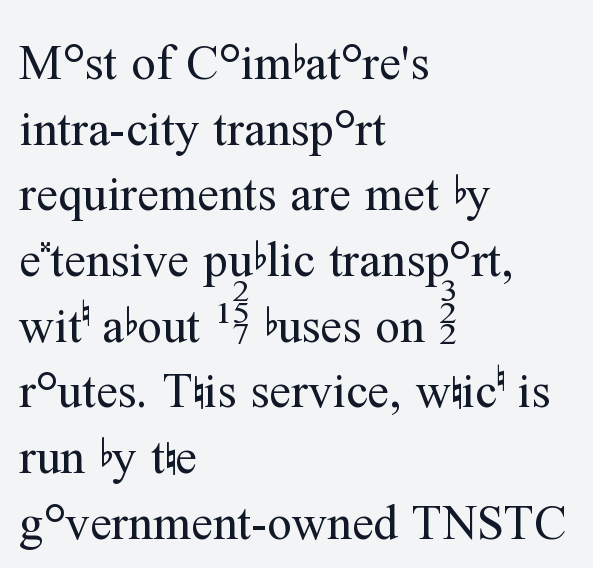
The strip under each line holds only bare page. The rendering uses a moderate line-height, typical for paragraphs. Small tapered or slab feet sit at the stroke ends, so this counts as serif. Unbolded letterforms with no extra heft. Words appear dense and cohesive because spacing is normal.
